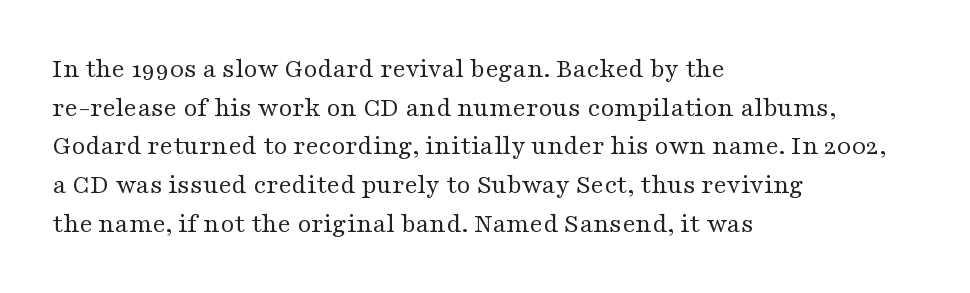
{"serif": "yes", "italic": "no", "bold": "no", "weight": "regular", "width": "wide", "stroke_contrast": "medium", "x_height": "medium", "monospaced": "no", "underline": "no", "align": "left", "line_spacing": "normal", "line_spacing_ratio": 1.38, "letter_spacing": "normal", "letter_spacing_em": 0.0, "glyph_px": 28}
